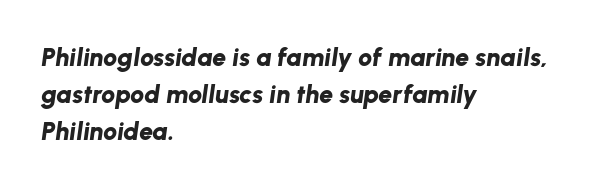
Q: Is the text bold? A: Yes.
Q: Is the text italic (slanted)? A: Yes, it leans right by about 8 degrees.
Q: Is the text underlined? A: No.
Q: How is the paragraph aligned? A: Left-aligned.
Q: Is the spacing between letters normal or unusually wide? A: Normal.
Q: Is the spacing between lines tight, normal or loose? A: Normal.
